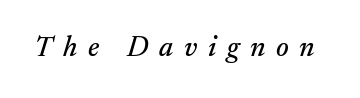
The image shows 29 px serif type, italic (leaning right); set unusually wide letter spacing (+0.37 em), not underlined; medium stroke contrast and a small x-height.
